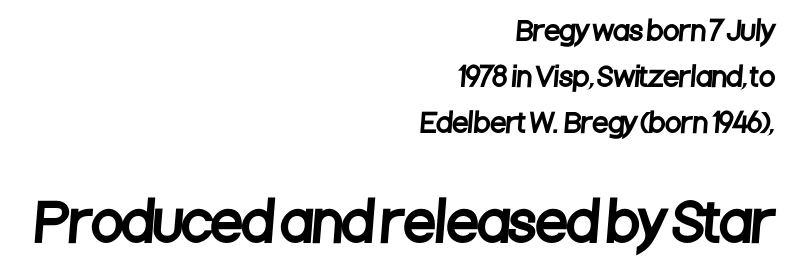
Q: Is the typeface a serif or a sans-serif typeface? A: Sans-serif.
Q: Is the text underlined? A: No.
Q: How is the paragraph aligned? A: Right-aligned.
Q: Is the spacing between letters normal or unusually wide? A: Normal.
Q: Which block of text is set in a larger size, the first (top) or the second (bottom)? A: The second (bottom) one.
Q: Width (condensed, normal, or wide)? A: Condensed.
Q: Stroke contrast? A: Low.
Q: x-height? A: Large.
Q: Monospaced? A: No.
